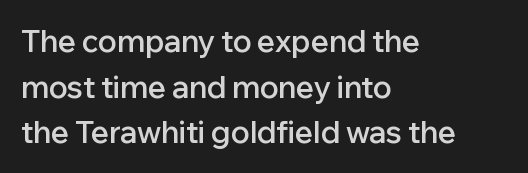
Q: Is the text bold? A: Semi-bold.
Q: Is the text italic (slanted)? A: No, it is upright.
Q: Is the typeface a serif or a sans-serif typeface? A: Sans-serif.
Q: Is the text underlined? A: No.
Q: How is the paragraph aligned? A: Left-aligned.
Q: Is the spacing between letters normal or unusually wide? A: Normal.
Q: Is the spacing between lines tight, normal or loose? A: Normal.
Q: Width (condensed, normal, or wide)? A: Normal.
Q: Stroke contrast? A: Low.
Q: x-height? A: Medium.
Q: Monospaced? A: No.
